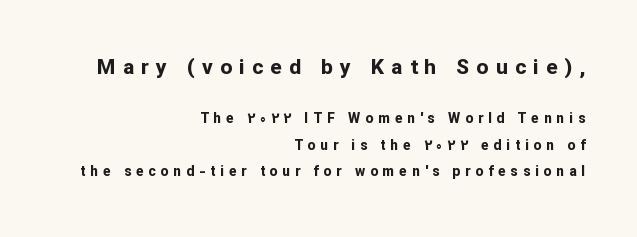
Caption: upper text group enlarged, lower text group reduced. The passage is arranged like a letterhead date or caption credit — flush right. These lines carry a lot of weight — the face is fully bold. Inter-character spacing is expanded well beyond the font's built-in metrics. Unlike italic type, these characters show no tilt at all. Just letters on the line, the space beneath them empty.
